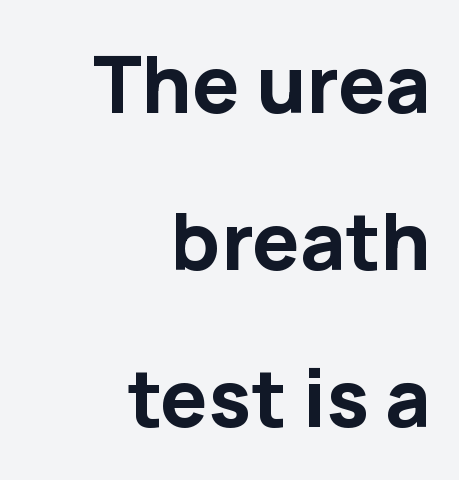
The image shows 79 px bold sans-serif type, upright; set right-aligned, loose line spacing (1.99x), normal letter spacing, not underlined; low stroke contrast and a medium x-height.
